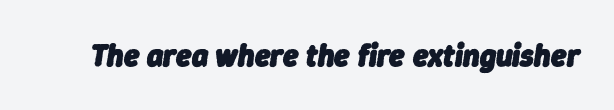
Look at the tracking — it's just the regular setting, nothing added. Spacing verdict: proportional, widths tailored to each character. Underlining? Definitely not there. If you drew a line through each stem, it would be angled. Plenty of ink on the page — the face is bold.
